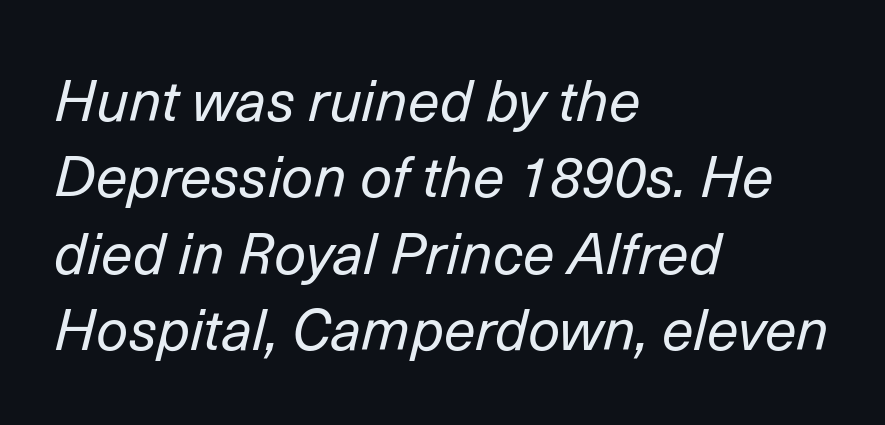
{"italic": "yes", "lean": "right", "slant_degrees": 14, "bold": "no", "weight": "regular", "width": "normal", "stroke_contrast": "low", "x_height": "medium", "monospaced": "no", "underline": "no", "align": "left", "line_spacing": "normal", "line_spacing_ratio": 1.34, "letter_spacing": "normal", "letter_spacing_em": 0.0, "glyph_px": 57}
